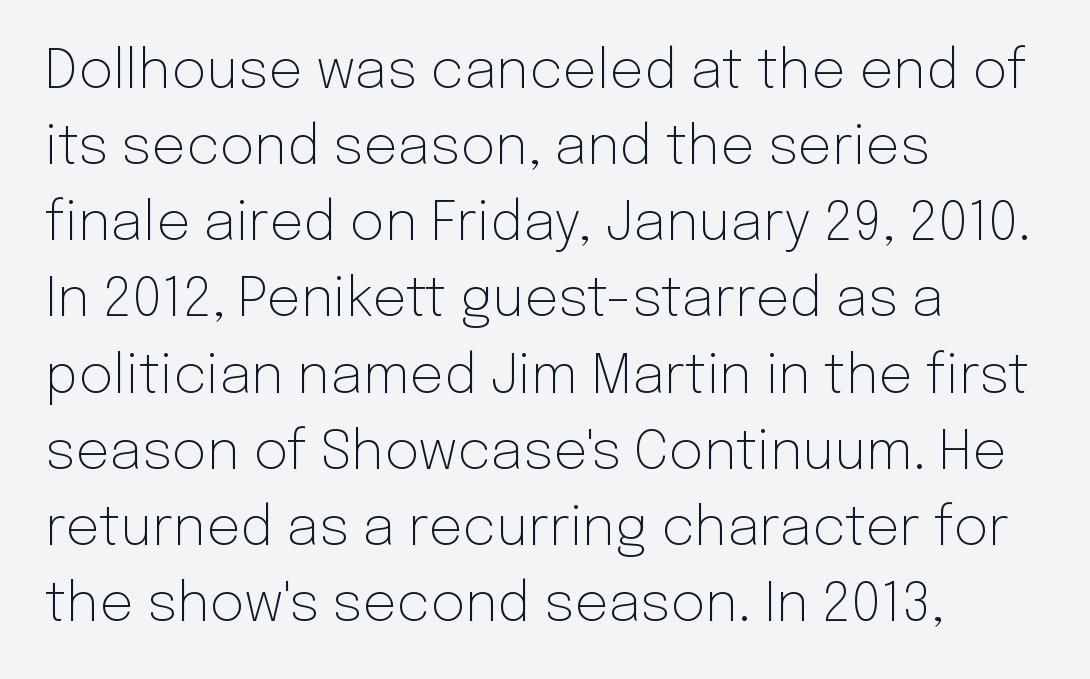
Q: Is the text bold? A: No.
Q: Is the text italic (slanted)? A: No, it is upright.
Q: Is the typeface a serif or a sans-serif typeface? A: Sans-serif.
Q: Is the text underlined? A: No.
Q: How is the paragraph aligned? A: Left-aligned.
Q: Is the spacing between letters normal or unusually wide? A: Normal.
Q: Is the spacing between lines tight, normal or loose? A: Normal.
Q: Width (condensed, normal, or wide)? A: Normal.
Q: Stroke contrast? A: Low.
Q: x-height? A: Medium.
Q: Monospaced? A: No.
